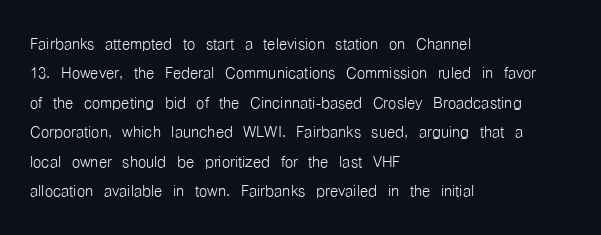
The image shows 21 px text type, upright; set left-aligned, normal line spacing (1.4x), normal letter spacing, not underlined.
